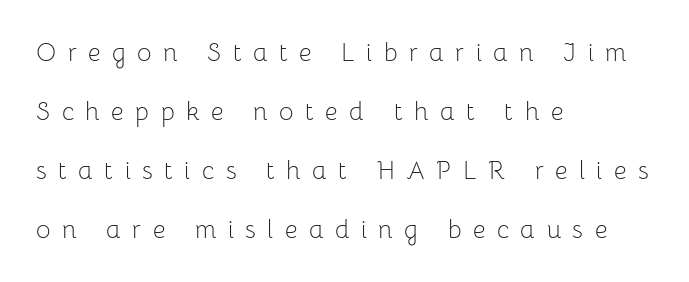
Q: Is the text bold? A: No.
Q: Is the text italic (slanted)? A: No, it is upright.
Q: Is the text underlined? A: No.
Q: How is the paragraph aligned? A: Left-aligned.
Q: Is the spacing between letters normal or unusually wide? A: Unusually wide.
Q: Is the spacing between lines tight, normal or loose? A: Loose.
